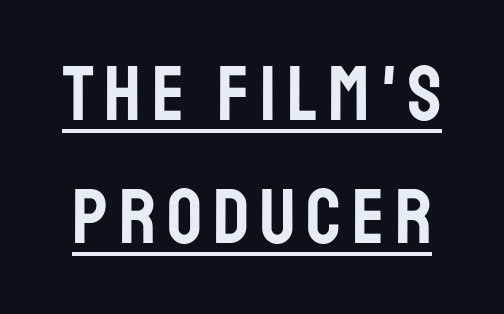
Q: Is the text italic (slanted)? A: No, it is upright.
Q: Is the typeface a serif or a sans-serif typeface? A: Sans-serif.
Q: Is the text underlined? A: Yes.
Q: Is the spacing between lines tight, normal or loose? A: Normal.
Q: Width (condensed, normal, or wide)? A: Condensed.
Q: Stroke contrast? A: Low.
Q: x-height? A: Large.
Q: Monospaced? A: No.
